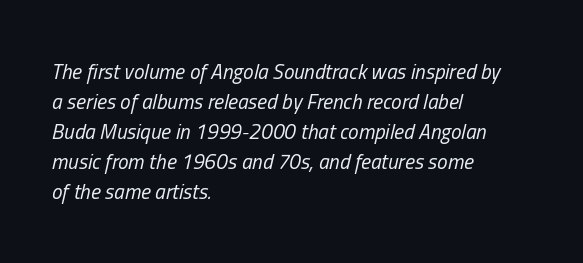
Q: Is the text bold? A: No.
Q: Is the text italic (slanted)? A: Yes, it leans right by about 13 degrees.
Q: Is the text underlined? A: No.
Q: How is the paragraph aligned? A: Left-aligned.
Q: Is the spacing between letters normal or unusually wide? A: Normal.
Q: Is the spacing between lines tight, normal or loose? A: Normal.
